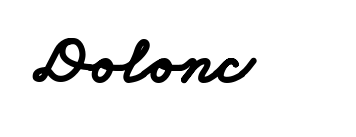
{"serif": "no", "bold": "yes", "weight": "bold", "width": "wide", "stroke_contrast": "low", "x_height": "small", "monospaced": "no", "underline": "no", "letter_spacing": "normal", "letter_spacing_em": 0.0, "glyph_px": 68}
